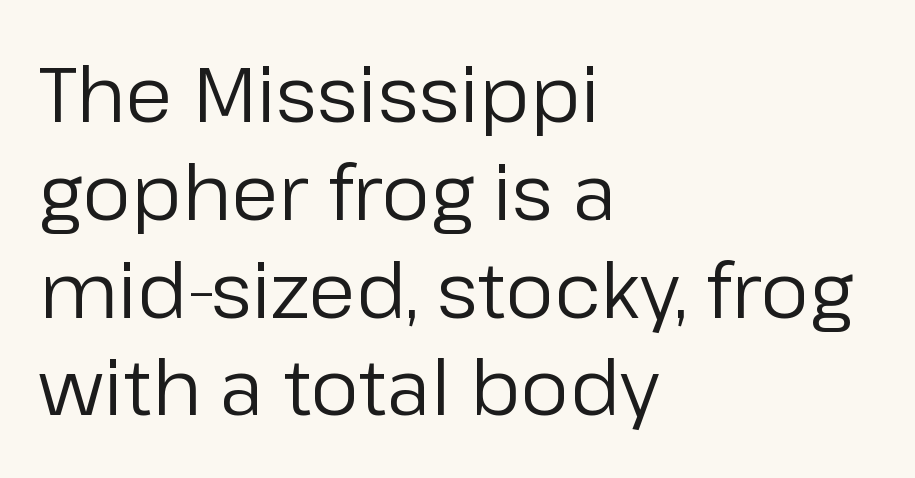
Q: Is the text bold? A: No.
Q: Is the text italic (slanted)? A: No, it is upright.
Q: Is the typeface a serif or a sans-serif typeface? A: Sans-serif.
Q: Is the text underlined? A: No.
Q: How is the paragraph aligned? A: Left-aligned.
Q: Is the spacing between letters normal or unusually wide? A: Normal.
Q: Is the spacing between lines tight, normal or loose? A: Normal.
Q: Width (condensed, normal, or wide)? A: Normal.
Q: Stroke contrast? A: Low.
Q: x-height? A: Medium.
Q: Monospaced? A: No.
